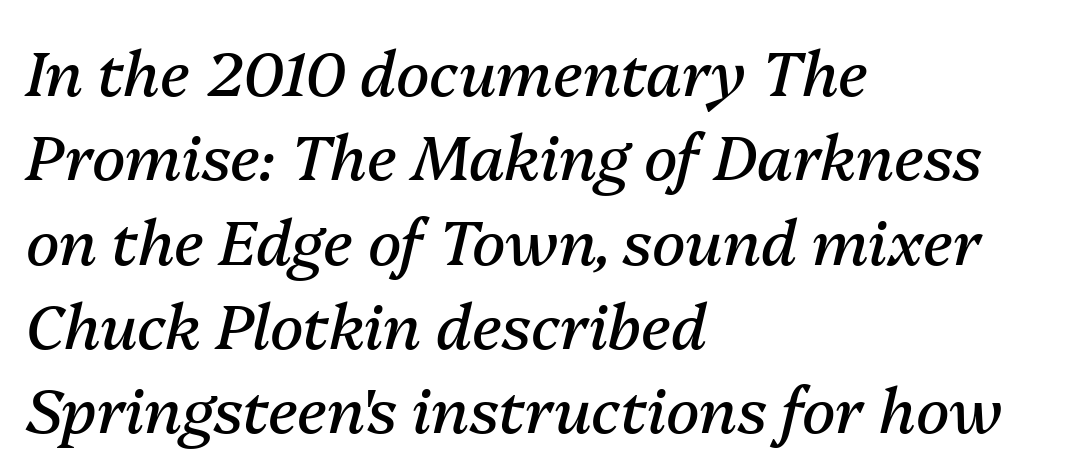
Ink coverage per letter is moderate at most. Nobody drew a line under any word here. The setting favours the left margin, as ordinary paragraphs usually do. Reading down the column, the eye jumps a familiar distance to each next line. Spacing verdict: proportional, widths tailored to each character. Observe the ordinary spacing: letters are neighbours, not strangers.
